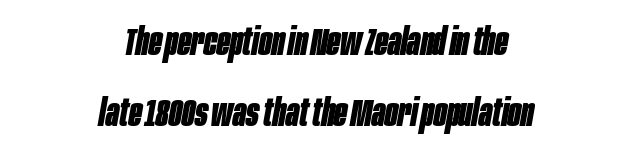
The image shows 38 px bold, condensed type, italic (leaning right); set centered, line spacing 1.86x, normal letter spacing, not underlined; low stroke contrast and a large x-height.
